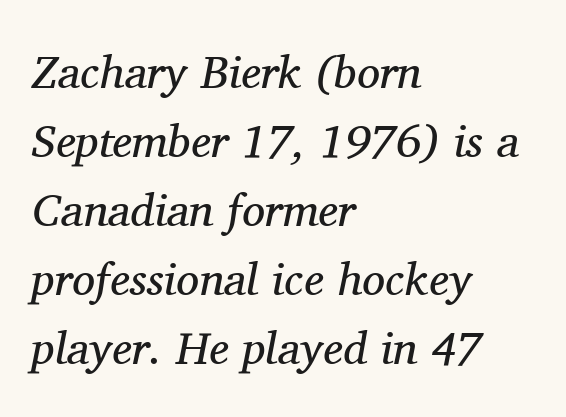
Q: Is the text bold? A: No.
Q: Is the text italic (slanted)? A: Yes, it leans right by about 11 degrees.
Q: Is the typeface a serif or a sans-serif typeface? A: Serif.
Q: Is the text underlined? A: No.
Q: How is the paragraph aligned? A: Left-aligned.
Q: Is the spacing between letters normal or unusually wide? A: Normal.
Q: Is the spacing between lines tight, normal or loose? A: Normal.
Q: Width (condensed, normal, or wide)? A: Normal.
Q: Stroke contrast? A: Medium.
Q: x-height? A: Medium.
Q: Monospaced? A: No.
